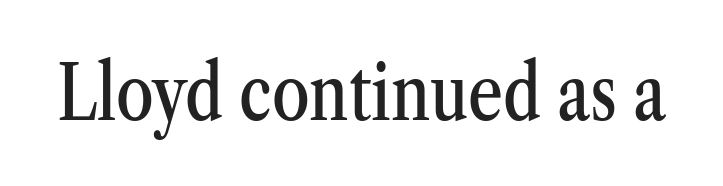
{"serif": "yes", "italic": "no", "width": "condensed", "stroke_contrast": "medium", "x_height": "medium", "monospaced": "no", "underline": "no", "letter_spacing": "normal", "letter_spacing_em": 0.0, "glyph_px": 76}
